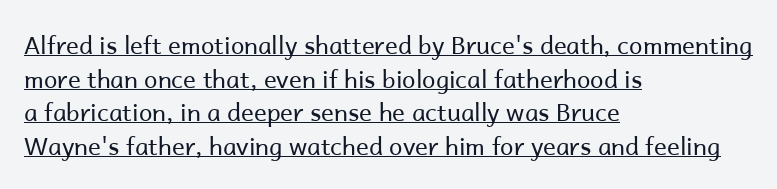
{"italic": "no", "bold": "no", "underline": "yes", "align": "left", "line_spacing": "normal", "line_spacing_ratio": 1.4, "letter_spacing": "normal", "letter_spacing_em": 0.0, "glyph_px": 24}
